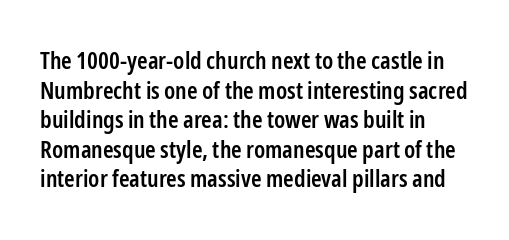
Q: Is the text bold? A: Semi-bold.
Q: Is the text italic (slanted)? A: No, it is upright.
Q: Is the text underlined? A: No.
Q: How is the paragraph aligned? A: Left-aligned.
Q: Is the spacing between letters normal or unusually wide? A: Normal.
